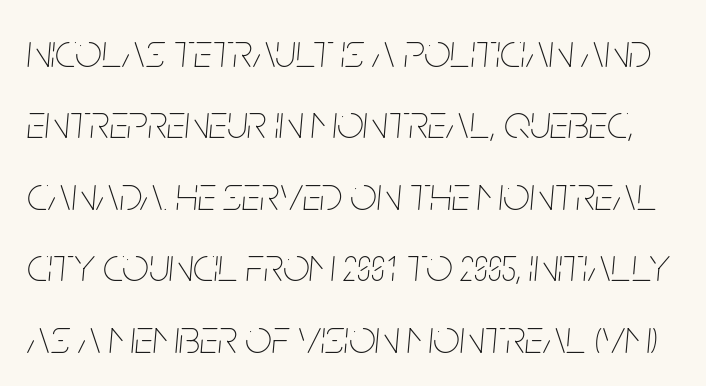
Q: Is the text bold? A: No.
Q: Is the text italic (slanted)? A: Yes, it leans right by about 5 degrees.
Q: Is the text underlined? A: No.
Q: Is the spacing between letters normal or unusually wide? A: Normal.
Q: Is the spacing between lines tight, normal or loose? A: Normal.
Q: Width (condensed, normal, or wide)? A: Condensed.
Q: Stroke contrast? A: Low.
Q: x-height? A: Large.
Q: Monospaced? A: No.
